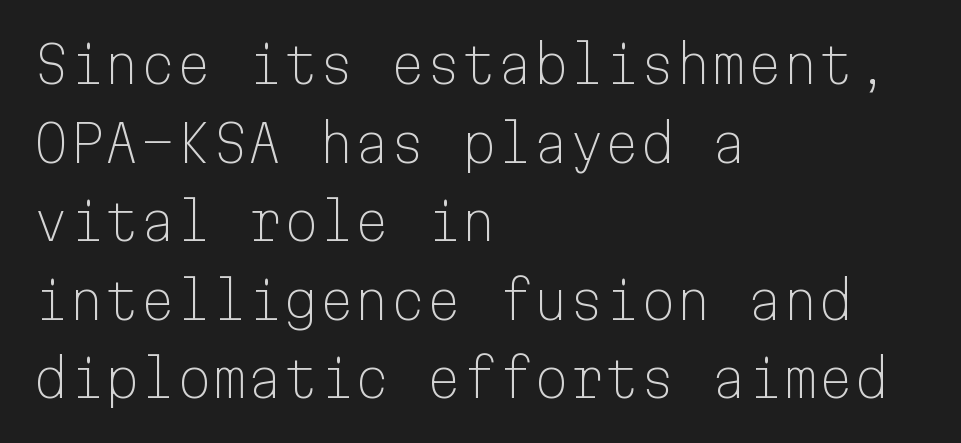
Notice how the stems are strictly vertical — no italics here. Examine the stroke ends and you'll find no serifs. The text block is weighted toward the left margin, trailing off unevenly rightward. Letters have the restrained weight of plain body copy at most.
